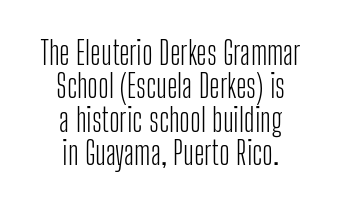
The image shows 32 px light, condensed sans-serif type, upright; set centered, tight line spacing (1.04x), normal letter spacing, not underlined; low stroke contrast and a medium x-height.
